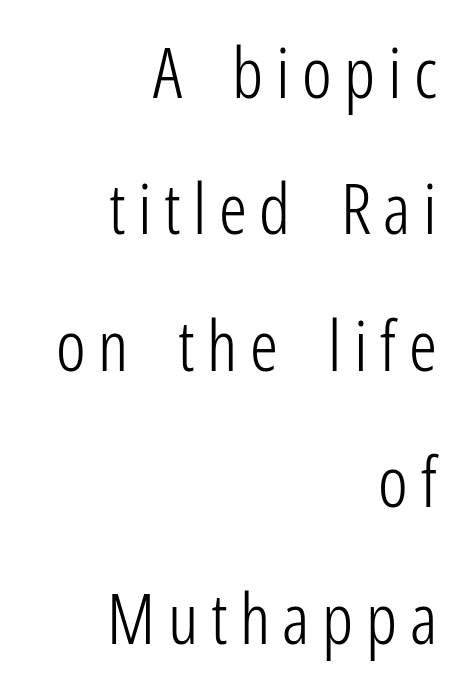
Vertical spacing — loose. A roman cut, with each character standing at attention. The face used here is a sans, in the tradition of grotesques and geometrics. These lines are rendered in a variable-pitch font. This sample is right-justified, so line beginnings fall wherever the words allow. No extra ink here — the face is not bold.
